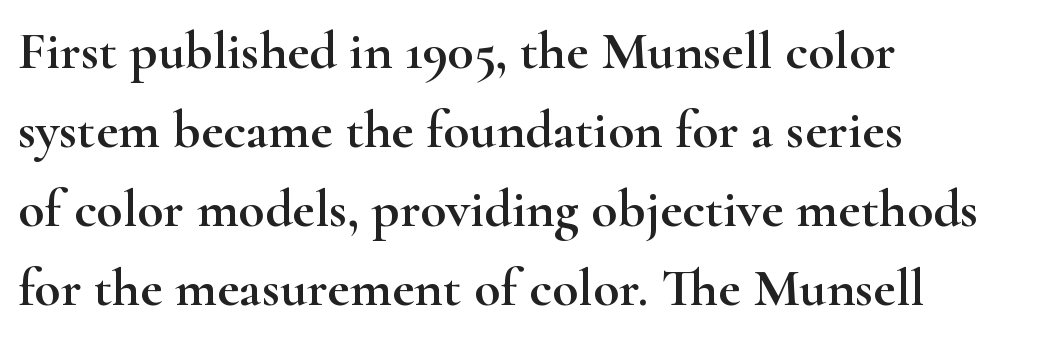
{"serif": "yes", "italic": "no", "width": "wide", "stroke_contrast": "high", "x_height": "small", "monospaced": "no", "underline": "no", "align": "left", "line_spacing": "normal", "line_spacing_ratio": 1.46, "letter_spacing": "normal", "letter_spacing_em": 0.0, "glyph_px": 54}
